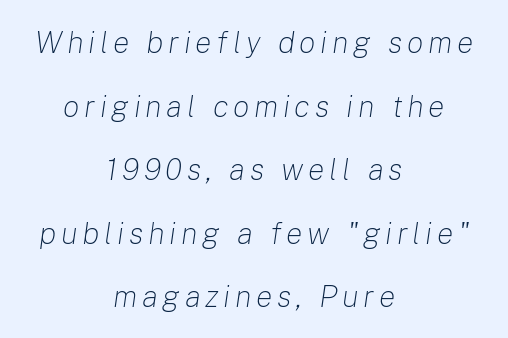
{"italic": "yes", "lean": "right", "slant_degrees": 8, "bold": "no", "weight": "light", "width": "normal", "stroke_contrast": "low", "x_height": "medium", "monospaced": "no", "underline": "no", "align": "center", "line_spacing": "loose", "line_spacing_ratio": 2.05, "glyph_px": 31}
